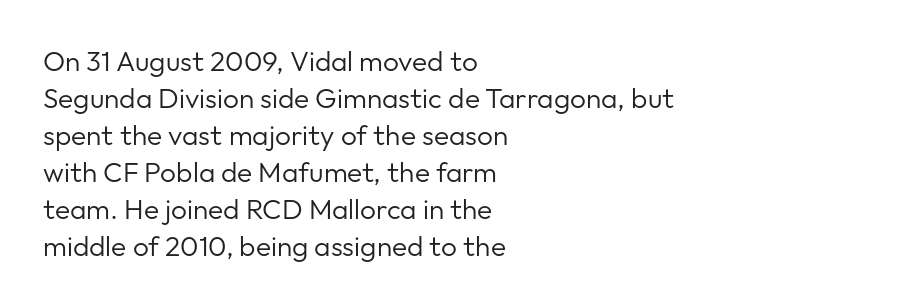
{"serif": "no", "italic": "no", "bold": "no", "weight": "regular", "width": "normal", "stroke_contrast": "low", "x_height": "medium", "monospaced": "no", "underline": "no", "align": "left", "line_spacing": "normal", "line_spacing_ratio": 1.32, "letter_spacing": "normal", "letter_spacing_em": 0.0, "glyph_px": 28}
